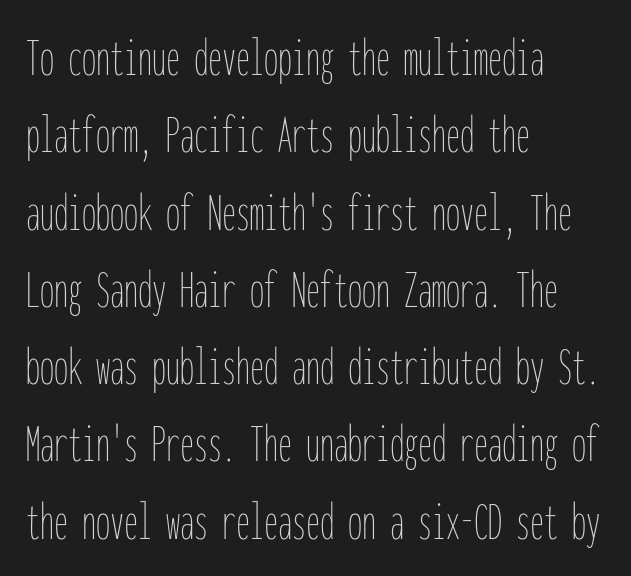
The image shows 56 px thin, condensed type, upright, monospaced; set left-aligned, normal line spacing (1.38x), normal letter spacing, not underlined; low stroke contrast and a medium x-height.
